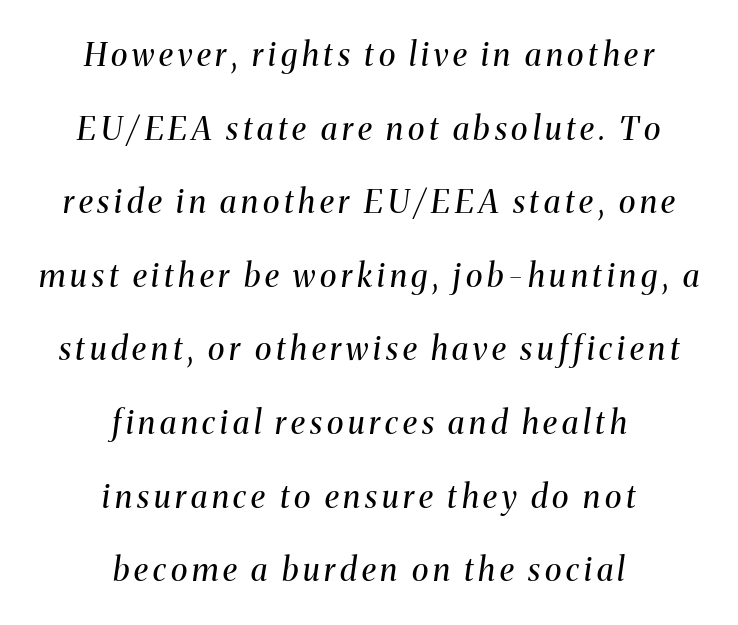
The image shows 32 px regular-weight serif type, italic (leaning right); set centered, loose line spacing (2.3x), not underlined; medium stroke contrast and a medium x-height.
